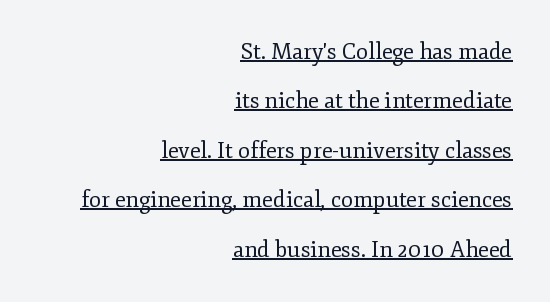
Q: Is the text bold? A: No.
Q: Is the text italic (slanted)? A: No, it is upright.
Q: Is the text underlined? A: Yes.
Q: How is the paragraph aligned? A: Right-aligned.
Q: Is the spacing between letters normal or unusually wide? A: Normal.
Q: Is the spacing between lines tight, normal or loose? A: Loose.
